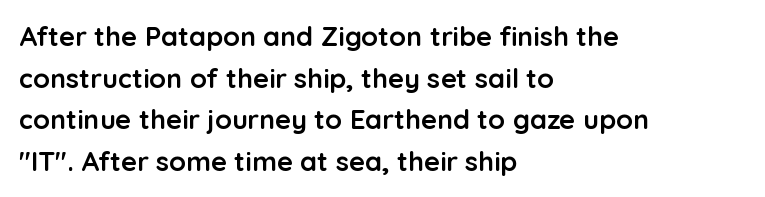
{"italic": "no", "bold": "yes", "underline": "no", "align": "left", "line_spacing": "normal", "line_spacing_ratio": 1.54, "letter_spacing": "normal", "letter_spacing_em": 0.0, "glyph_px": 27}
